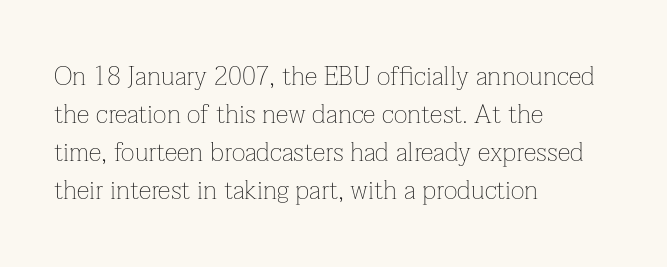
Visually the block forms a straight wall on the left and a jagged coastline on the right. Caption: standard tracking, unaltered. The type sits square on the baseline with zero lean. Weight: not bold — regular or lighter.
